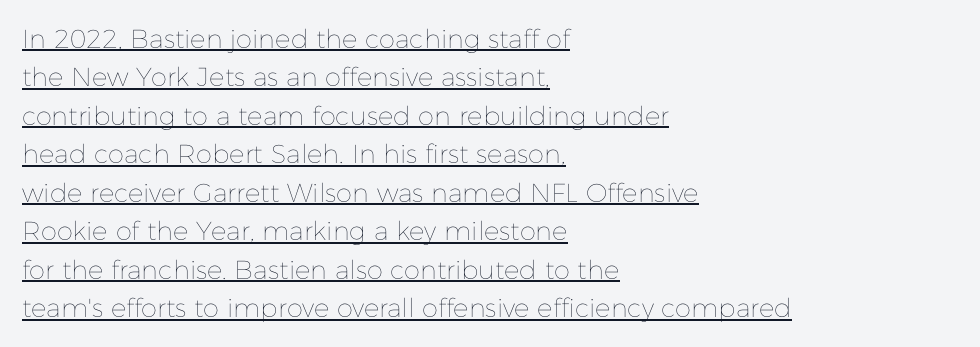
Q: Is the text bold? A: No.
Q: Is the text italic (slanted)? A: No, it is upright.
Q: Is the text underlined? A: Yes.
Q: How is the paragraph aligned? A: Left-aligned.
Q: Is the spacing between letters normal or unusually wide? A: Normal.
Q: Is the spacing between lines tight, normal or loose? A: Normal.
